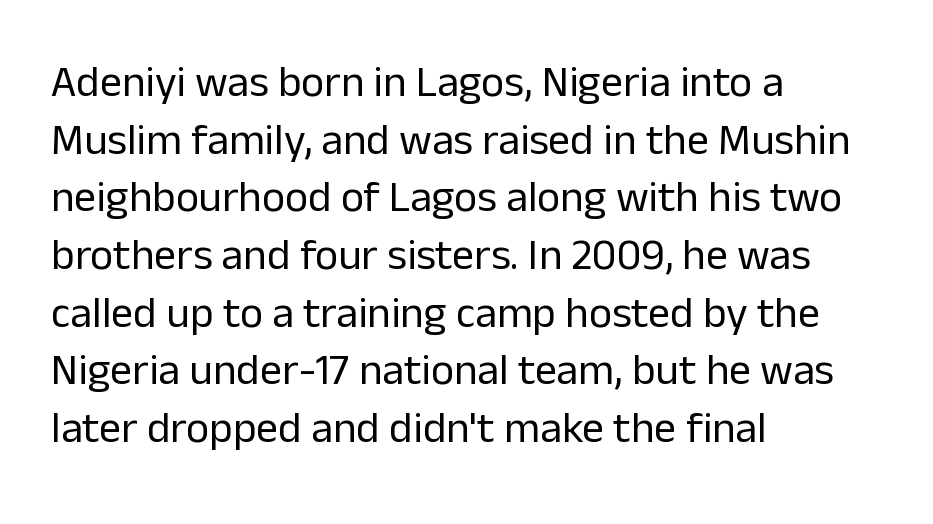
The image shows 44 px regular-weight sans-serif type, upright; set left-aligned, normal line spacing (1.31x), normal letter spacing, not underlined; low stroke contrast and a medium x-height.
